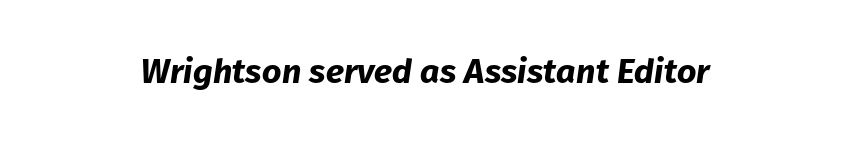
Honestly, the letter spacing is just normal — you wouldn't notice it. The passage shown is emphatically bold. Beneath every word, the page is bare. It's the slanting kind of type.
